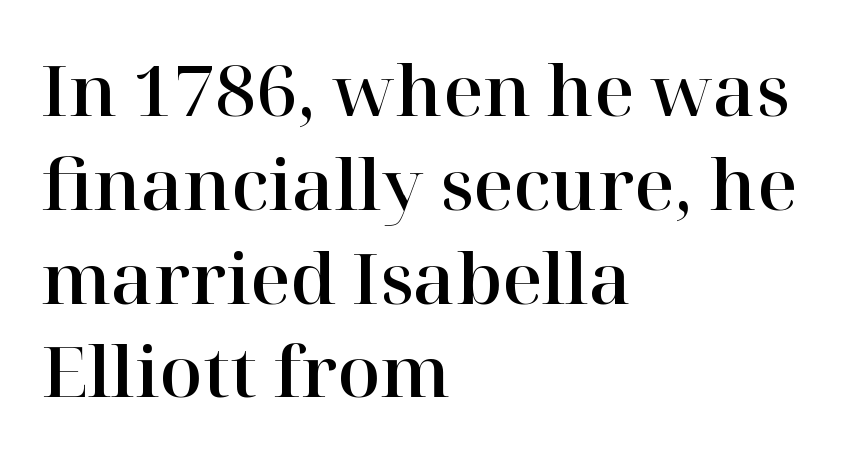
Q: Is the text italic (slanted)? A: No, it is upright.
Q: Is the typeface a serif or a sans-serif typeface? A: Serif.
Q: Is the text underlined? A: No.
Q: How is the paragraph aligned? A: Left-aligned.
Q: Is the spacing between letters normal or unusually wide? A: Normal.
Q: Is the spacing between lines tight, normal or loose? A: Normal.
Q: Width (condensed, normal, or wide)? A: Normal.
Q: Stroke contrast? A: High.
Q: x-height? A: Medium.
Q: Monospaced? A: No.
